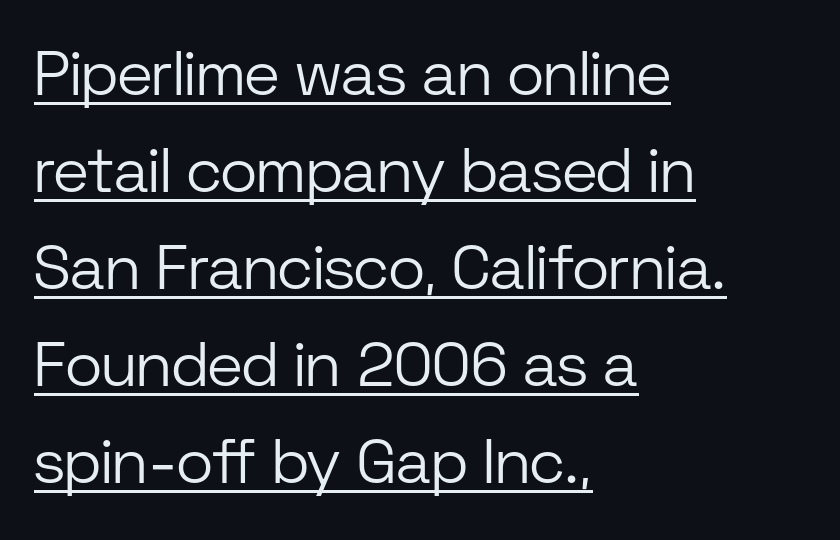
Q: Is the text bold? A: No.
Q: Is the text italic (slanted)? A: No, it is upright.
Q: Is the typeface a serif or a sans-serif typeface? A: Sans-serif.
Q: Is the text underlined? A: Yes.
Q: How is the paragraph aligned? A: Left-aligned.
Q: Is the spacing between letters normal or unusually wide? A: Normal.
Q: Is the spacing between lines tight, normal or loose? A: Normal.
Q: Width (condensed, normal, or wide)? A: Normal.
Q: Stroke contrast? A: Low.
Q: x-height? A: Medium.
Q: Monospaced? A: No.
